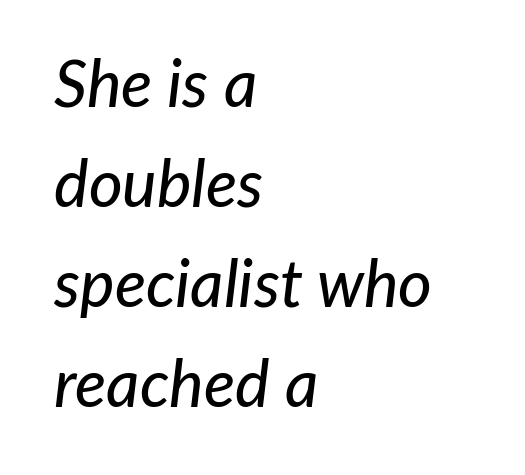
Q: Is the text italic (slanted)? A: Yes, it leans right by about 7 degrees.
Q: Is the text underlined? A: No.
Q: How is the paragraph aligned? A: Left-aligned.
Q: Is the spacing between letters normal or unusually wide? A: Normal.
Q: Is the spacing between lines tight, normal or loose? A: Normal.
Q: Width (condensed, normal, or wide)? A: Normal.
Q: Stroke contrast? A: Low.
Q: x-height? A: Medium.
Q: Monospaced? A: No.
